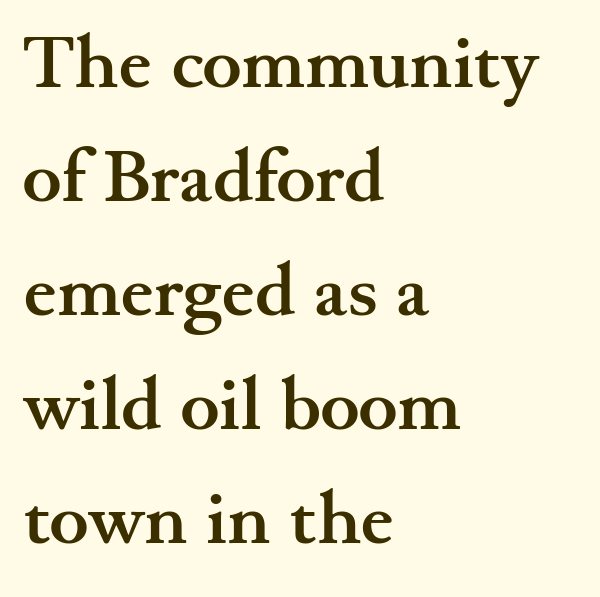
Posture: upright roman. Every row of glyphs begins at an identical x-position on the left. Do the characters align in a grid? No, the font is proportional. What weight is shown? A full bold with thick strokes.
